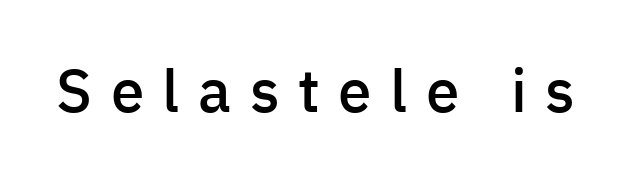
Q: Is the text bold? A: Semi-bold.
Q: Is the text italic (slanted)? A: No, it is upright.
Q: Is the typeface a serif or a sans-serif typeface? A: Sans-serif.
Q: Is the text underlined? A: No.
Q: Is the spacing between letters normal or unusually wide? A: Unusually wide.
Q: Width (condensed, normal, or wide)? A: Normal.
Q: Stroke contrast? A: Low.
Q: x-height? A: Medium.
Q: Monospaced? A: No.
